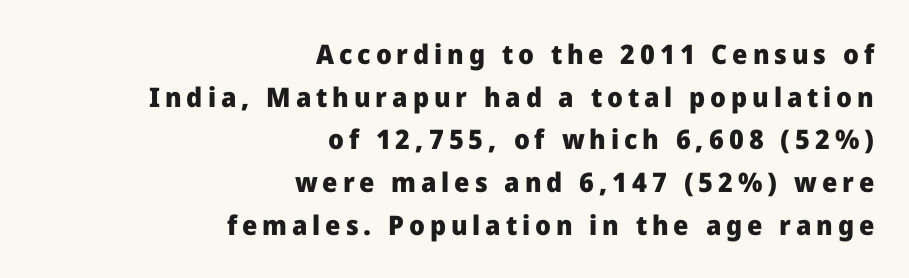
{"italic": "no", "bold": "yes", "underline": "no", "align": "right", "line_spacing": "normal", "line_spacing_ratio": 1.58, "glyph_px": 27}
